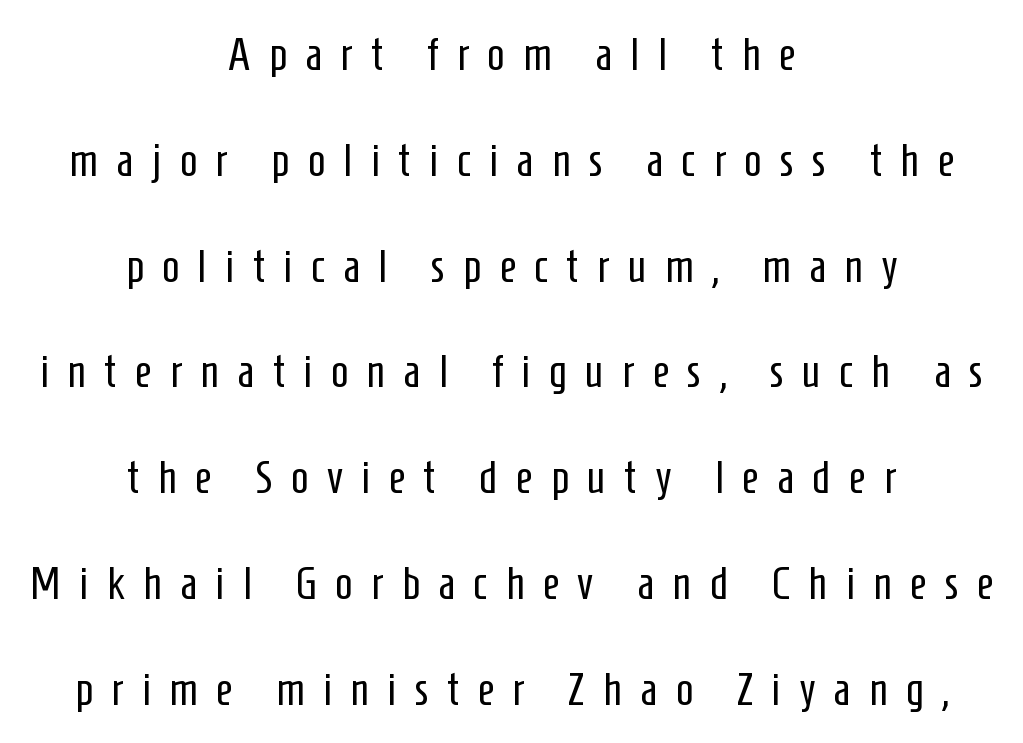
Q: Is the text bold? A: No.
Q: Is the text italic (slanted)? A: No, it is upright.
Q: Is the typeface a serif or a sans-serif typeface? A: Sans-serif.
Q: Is the text underlined? A: No.
Q: How is the paragraph aligned? A: Centered.
Q: Is the spacing between letters normal or unusually wide? A: Unusually wide.
Q: Is the spacing between lines tight, normal or loose? A: Loose.
Q: Width (condensed, normal, or wide)? A: Condensed.
Q: Stroke contrast? A: Low.
Q: x-height? A: Medium.
Q: Monospaced? A: No.
